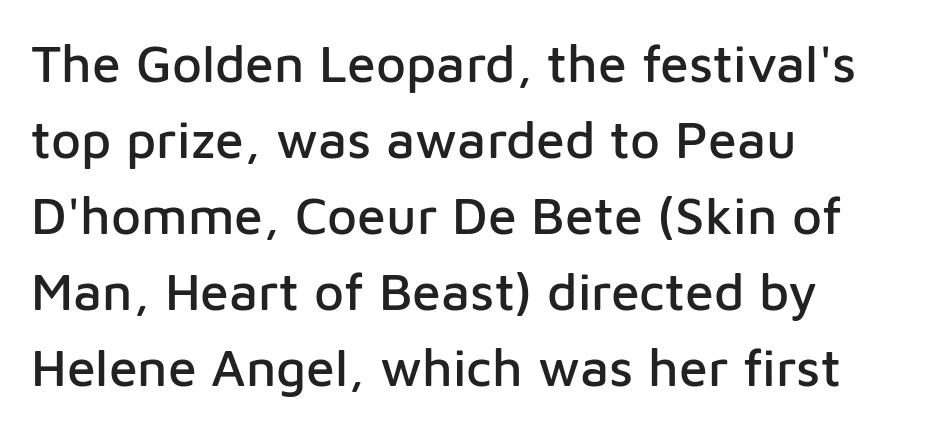
The image shows 52 px sans-serif type, upright; set left-aligned, normal line spacing (1.46x), normal letter spacing, not underlined; low stroke contrast and a medium x-height.
